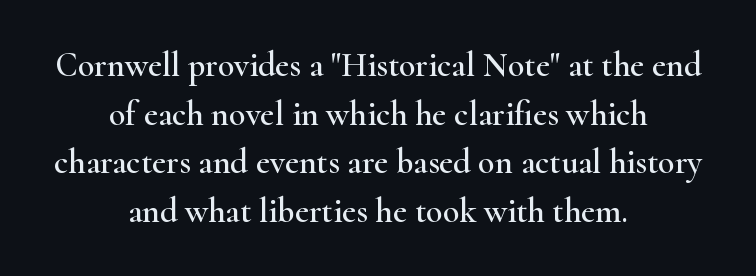
{"serif": "yes", "italic": "no", "width": "wide", "stroke_contrast": "high", "x_height": "small", "monospaced": "no", "underline": "no", "align": "center", "line_spacing": "normal", "line_spacing_ratio": 1.43, "letter_spacing": "normal", "letter_spacing_em": 0.0, "glyph_px": 34}
